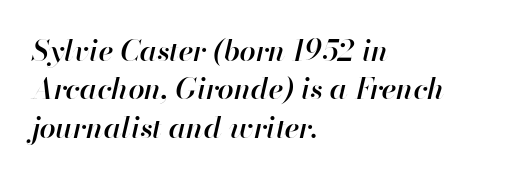
Q: Is the text bold? A: Semi-bold.
Q: Is the text italic (slanted)? A: Yes, it leans right by about 13 degrees.
Q: Is the text underlined? A: No.
Q: How is the paragraph aligned? A: Left-aligned.
Q: Is the spacing between letters normal or unusually wide? A: Normal.
Q: Is the spacing between lines tight, normal or loose? A: Normal.
Q: Width (condensed, normal, or wide)? A: Normal.
Q: Stroke contrast? A: High.
Q: x-height? A: Small.
Q: Monospaced? A: No.
